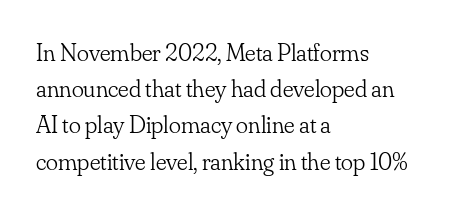
The cut favours lightness, reaching ordinary text weight at its darkest. Left-aligned paragraph, ragged on the right. There is no visible air inserted between adjacent glyphs. Has an underline been added? It has not. Upright lettering throughout. Leading matches the norm, producing a regular column.
